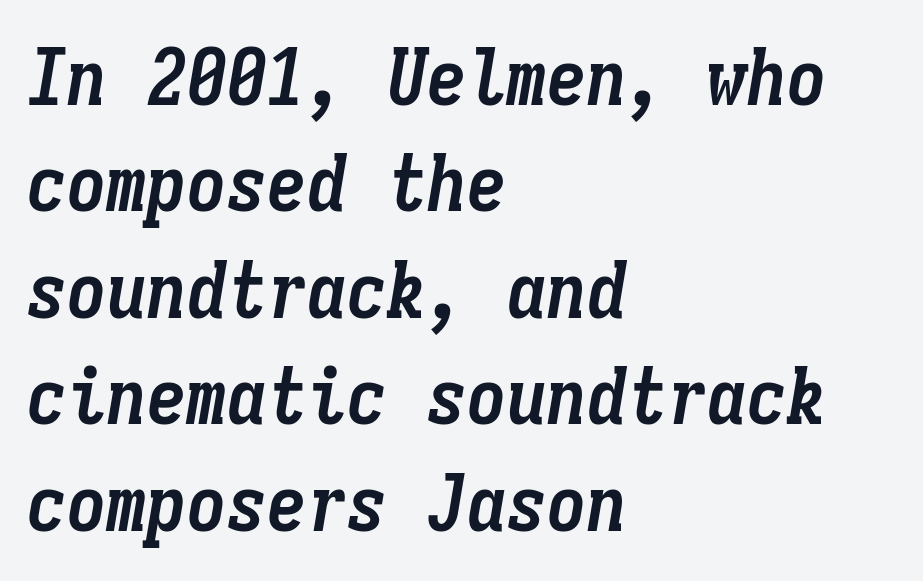
Q: Is the text bold? A: Yes.
Q: Is the text italic (slanted)? A: Yes, it leans right by about 9 degrees.
Q: Is the text underlined? A: No.
Q: How is the paragraph aligned? A: Left-aligned.
Q: Is the spacing between letters normal or unusually wide? A: Normal.
Q: Is the spacing between lines tight, normal or loose? A: Normal.
Q: Width (condensed, normal, or wide)? A: Condensed.
Q: Stroke contrast? A: Low.
Q: x-height? A: Medium.
Q: Monospaced? A: Yes.
